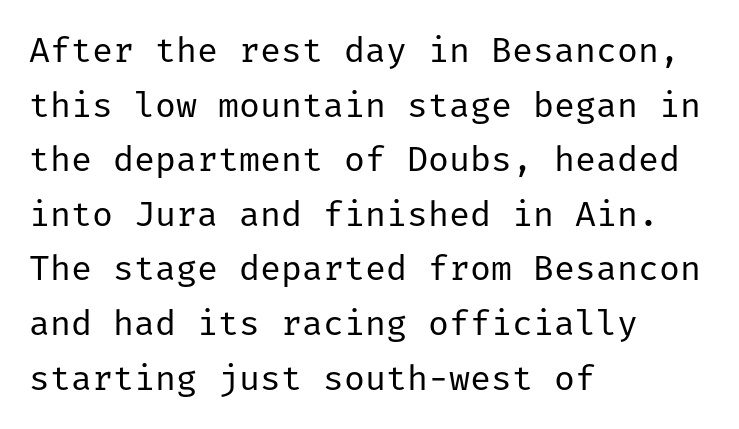
The image shows 35 px regular-weight sans-serif type, upright; set left-aligned, normal line spacing (1.56x), normal letter spacing, not underlined; low stroke contrast and a medium x-height.
